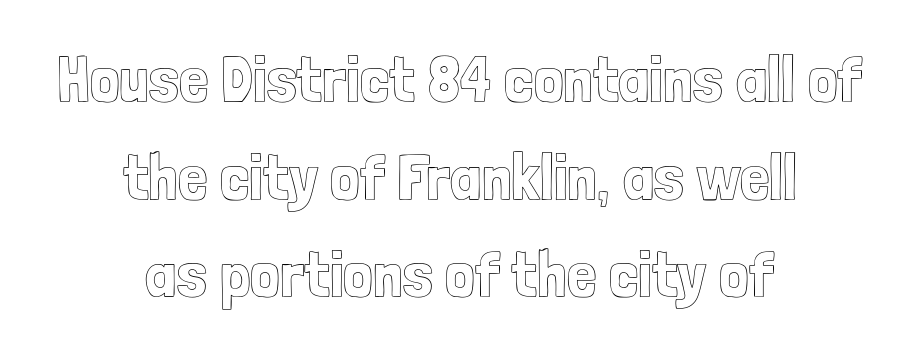
The image shows 66 px condensed type, upright; set centered, normal line spacing (1.48x), normal letter spacing, not underlined; a medium x-height.
